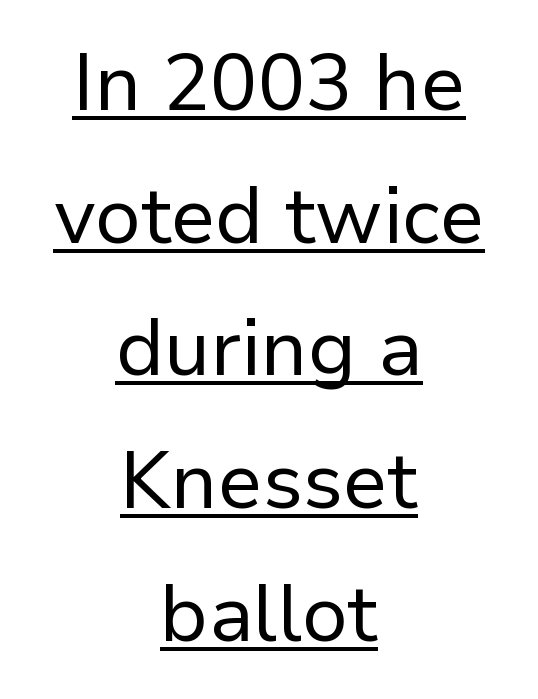
Q: Is the text bold? A: No.
Q: Is the text italic (slanted)? A: No, it is upright.
Q: Is the typeface a serif or a sans-serif typeface? A: Sans-serif.
Q: Is the text underlined? A: Yes.
Q: How is the paragraph aligned? A: Centered.
Q: Is the spacing between letters normal or unusually wide? A: Normal.
Q: Is the spacing between lines tight, normal or loose? A: Normal.
Q: Width (condensed, normal, or wide)? A: Normal.
Q: Stroke contrast? A: Low.
Q: x-height? A: Medium.
Q: Monospaced? A: No.
